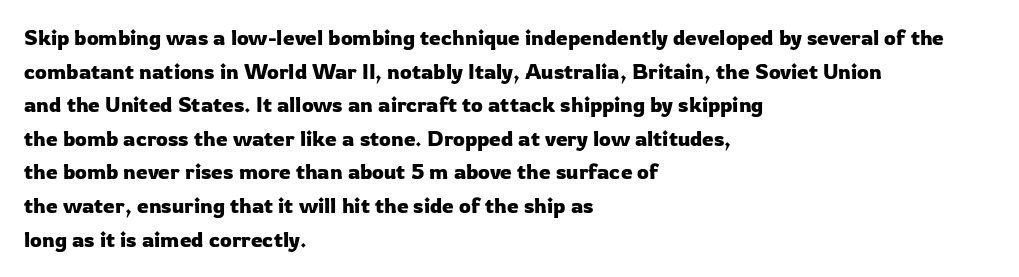
The image shows 21 px text type, upright; set left-aligned, normal line spacing (1.6x), normal letter spacing, not underlined.
